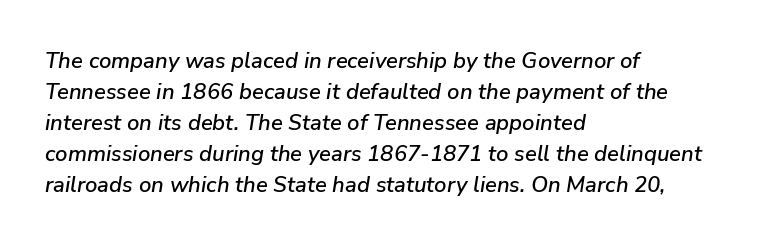
{"italic": "yes", "lean": "right", "slant_degrees": 9, "underline": "no", "align": "left", "line_spacing": "normal", "line_spacing_ratio": 1.41, "letter_spacing": "normal", "letter_spacing_em": 0.0, "glyph_px": 22}
